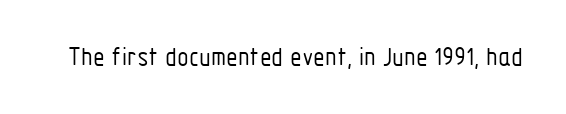
The image shows 27 px text type, upright; set normal letter spacing, not underlined.
